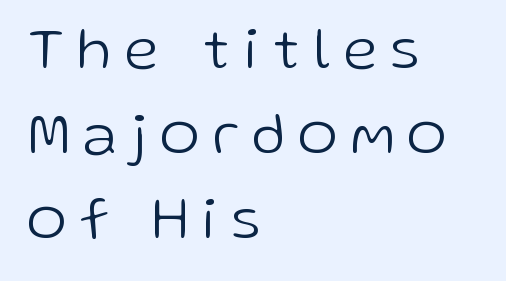
Q: Is the text bold? A: No.
Q: Is the text italic (slanted)? A: No, it is upright.
Q: Is the typeface a serif or a sans-serif typeface? A: Sans-serif.
Q: Is the text underlined? A: No.
Q: How is the paragraph aligned? A: Left-aligned.
Q: Is the spacing between letters normal or unusually wide? A: Unusually wide.
Q: Is the spacing between lines tight, normal or loose? A: Normal.
Q: Width (condensed, normal, or wide)? A: Normal.
Q: Stroke contrast? A: Low.
Q: x-height? A: Medium.
Q: Monospaced? A: No.
